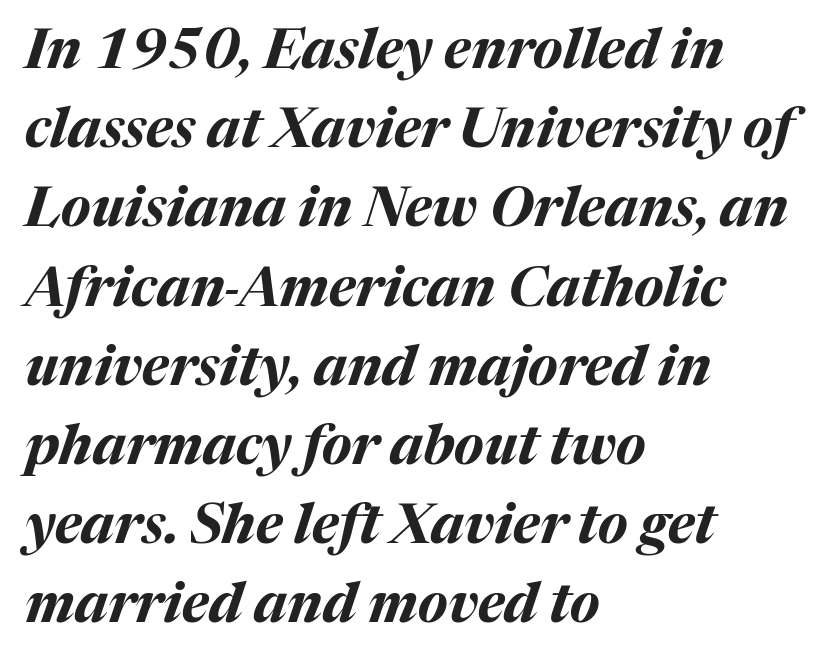
Q: Is the text bold? A: Yes.
Q: Is the text italic (slanted)? A: Yes, it leans right by about 17 degrees.
Q: Is the text underlined? A: No.
Q: How is the paragraph aligned? A: Left-aligned.
Q: Is the spacing between letters normal or unusually wide? A: Normal.
Q: Is the spacing between lines tight, normal or loose? A: Normal.
Q: Width (condensed, normal, or wide)? A: Normal.
Q: Stroke contrast? A: Medium.
Q: x-height? A: Medium.
Q: Monospaced? A: No.
